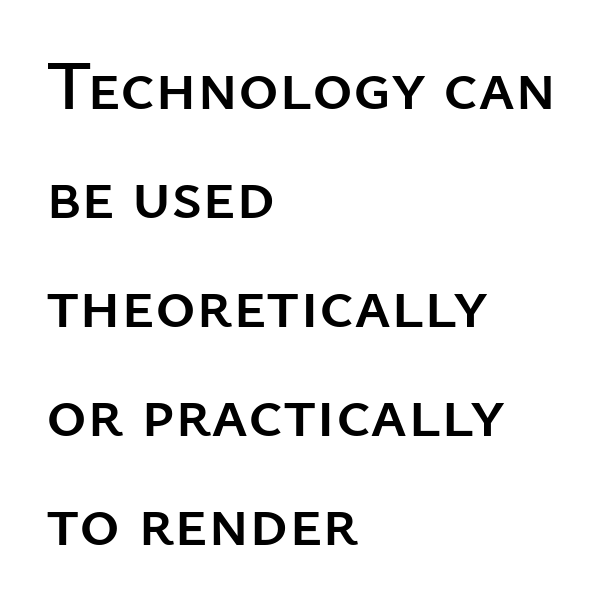
You could call the tracking neutral — neither tight nor loose. Decoration check: the copy has no underline. You can tell it's not italic because the verticals are truly vertical. Where is the straight margin? On the left. Nothing sits at the stroke ends, so this counts as sans-serif.
